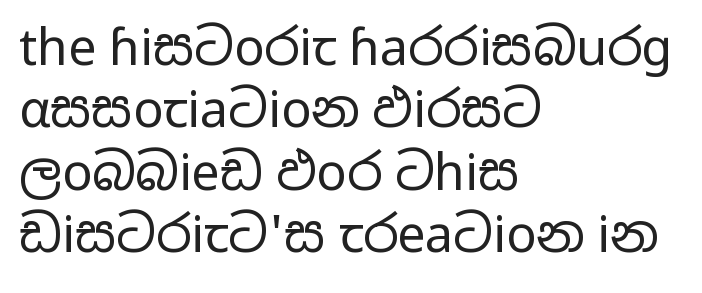
{"serif": "no", "italic": "no", "bold": "no", "weight": "regular", "width": "wide", "stroke_contrast": "low", "x_height": "medium", "monospaced": "no", "underline": "no", "align": "left", "line_spacing": "normal", "line_spacing_ratio": 1.25, "letter_spacing": "normal", "letter_spacing_em": 0.0, "glyph_px": 50}
